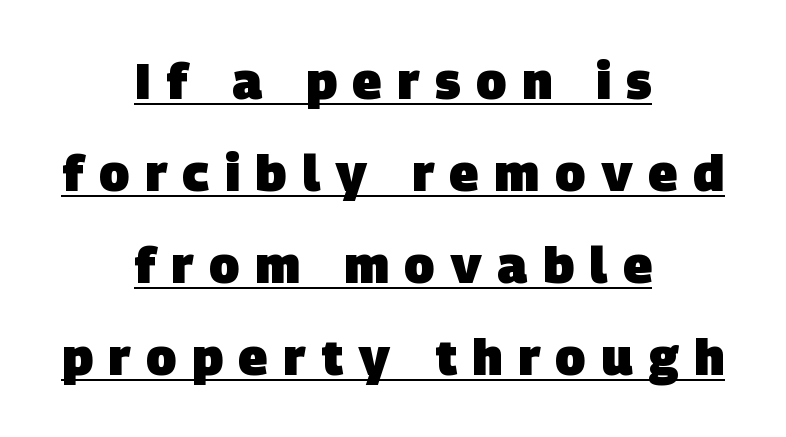
The image shows 50 px heavy sans-serif type; set centered, line spacing 1.84x, unusually wide letter spacing (+0.31 em), underlined; low stroke contrast and a large x-height.
